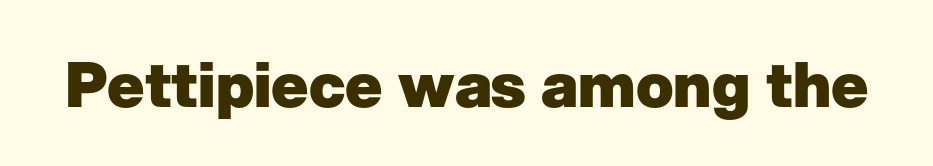
The image shows 62 px heavy sans-serif type, upright; set normal letter spacing, not underlined; low stroke contrast and a medium x-height.
